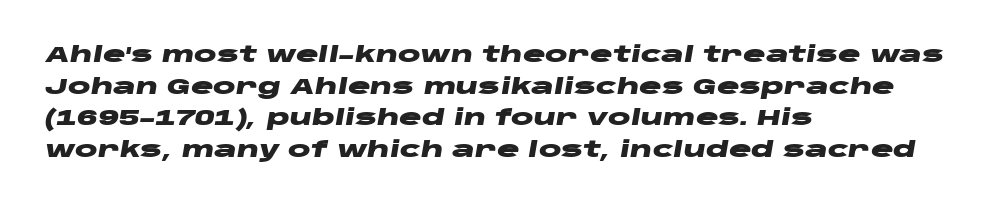
Decoration check: the copy has no underline. The strokes are fattened all the way to bold. The compositor pushed each line to the left boundary. This block has exactly the height ordinary leading produces. The letters are slanted; this is an italic face. What stands out about the letter spacing? Nothing — it is the standard amount.
